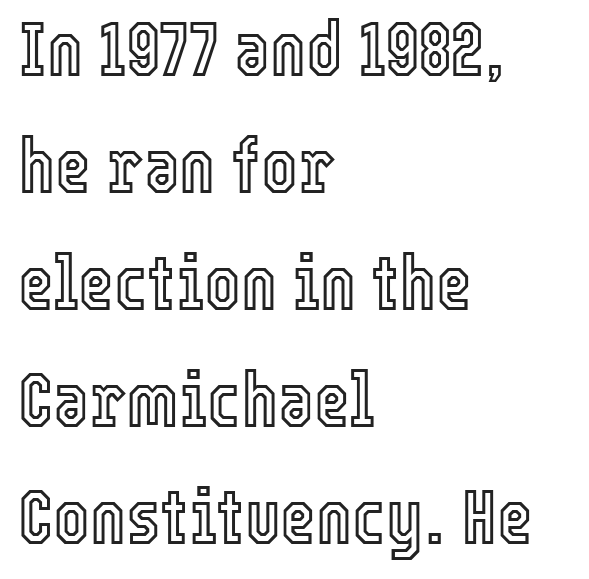
Posture: upright roman. These lines stack with their left ends in a neat column. Normally led — the rows are evenly, conventionally spaced. The gap between lines stays unmarked. The rendering keeps characters at their native spacing. The face used here is proportionally spaced, like ordinary book or web type.
